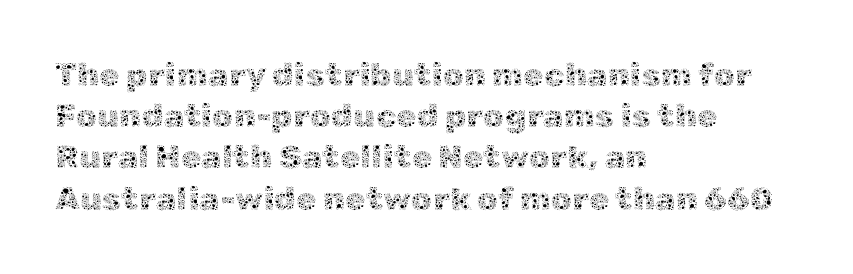
The image shows 33 px thin type, upright; set left-aligned, normal line spacing (1.25x), normal letter spacing, not underlined; a medium x-height.
